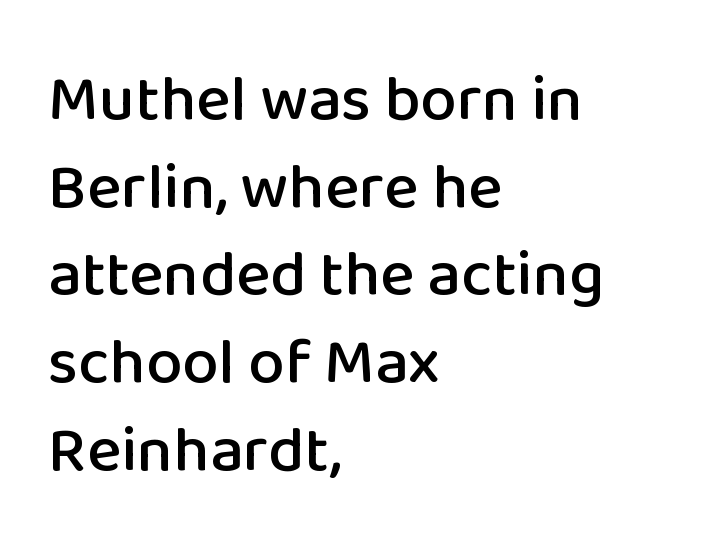
The designer went with a sans here, leaving each stem footless. Underlining? Definitely not there. What's the leading like? Ordinary, nothing unusual. The rendering uses natural spacing where letterforms have individual widths. Default kerning and tracking; the words read as compact shapes. If you drew a ruler down the left edge, every line would touch it.
